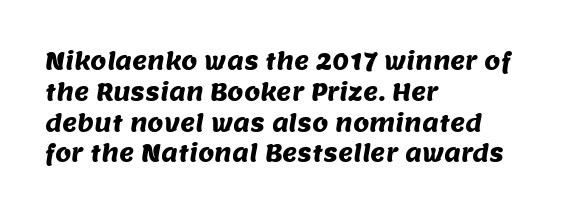
{"underline": "no", "align": "left", "line_spacing": "normal", "line_spacing_ratio": 1.34, "letter_spacing": "normal", "letter_spacing_em": 0.0, "glyph_px": 23}
